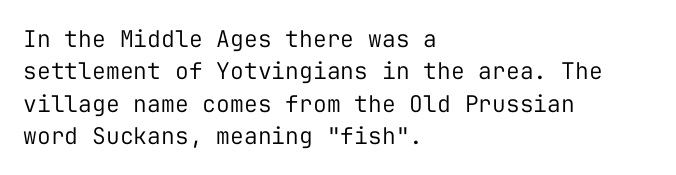
The image shows 23 px text type, upright; set left-aligned, normal line spacing (1.41x), normal letter spacing, not underlined.
